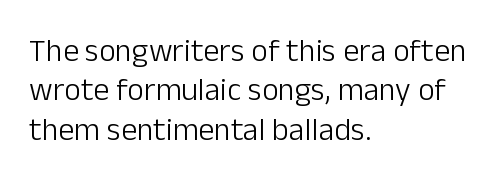
Q: Is the text bold? A: No.
Q: Is the text italic (slanted)? A: No, it is upright.
Q: Is the typeface a serif or a sans-serif typeface? A: Sans-serif.
Q: Is the text underlined? A: No.
Q: How is the paragraph aligned? A: Left-aligned.
Q: Is the spacing between letters normal or unusually wide? A: Normal.
Q: Width (condensed, normal, or wide)? A: Normal.
Q: Stroke contrast? A: Low.
Q: x-height? A: Medium.
Q: Monospaced? A: No.
